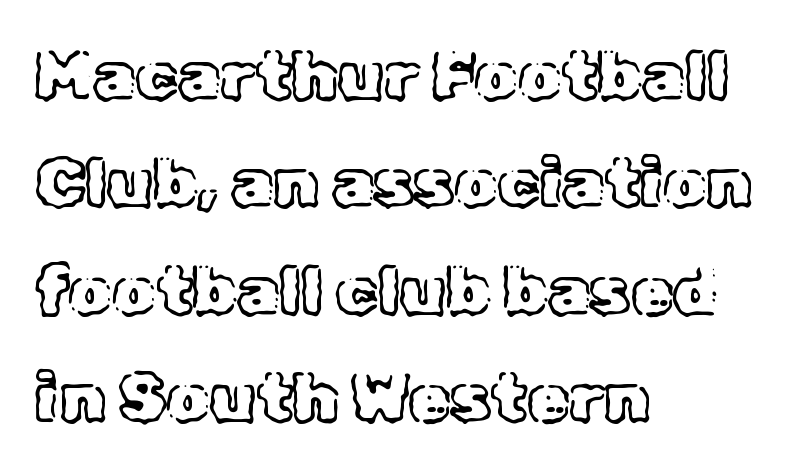
{"italic": "no", "width": "normal", "x_height": "medium", "monospaced": "no", "underline": "no", "align": "left", "line_spacing": "normal", "line_spacing_ratio": 1.58, "letter_spacing": "normal", "letter_spacing_em": 0.0, "glyph_px": 68}
